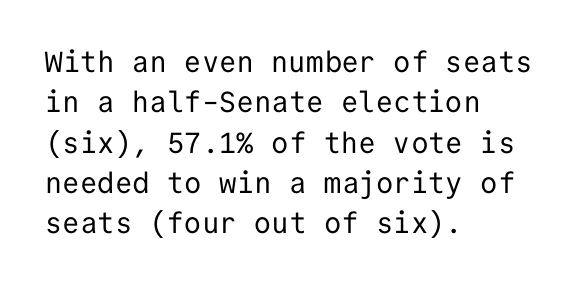
The image shows 29 px regular-weight sans-serif type, upright, monospaced; set left-aligned, normal line spacing (1.39x), normal letter spacing, not underlined; low stroke contrast and a medium x-height.
